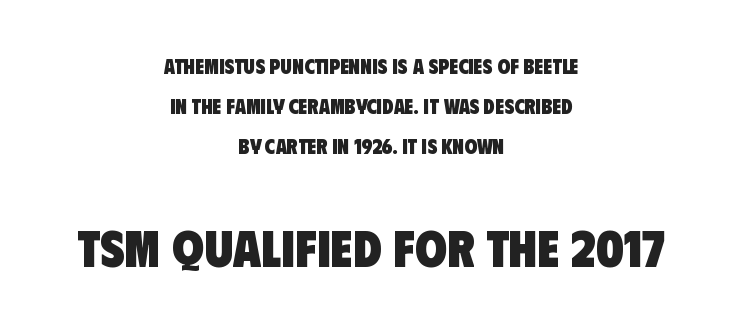
Look at the bottom of the vertical strokes: they stop flat, with no serifs. In this sample the second text group is rendered at the bigger scale. Rule under the text: the space is simply empty. The block of text is sparse from top to bottom, with ample space between rows.
